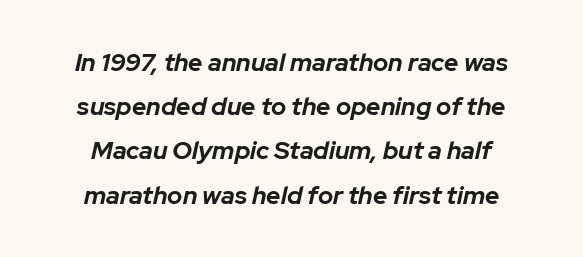
The compositor balanced each line on the midline. Has an underline been added? It has not. Heft: maximum for text — a bold. Default kerning and tracking; the words read as compact shapes.
